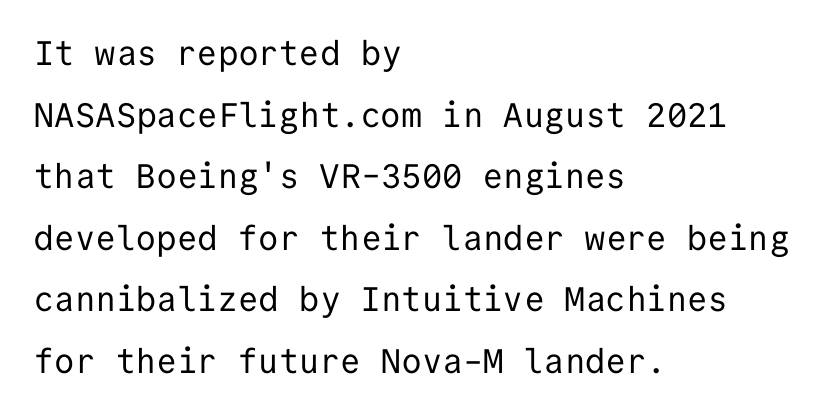
The image shows 34 px regular-weight sans-serif type, upright, monospaced; set left-aligned, line spacing 1.81x, normal letter spacing, not underlined; low stroke contrast and a medium x-height.
